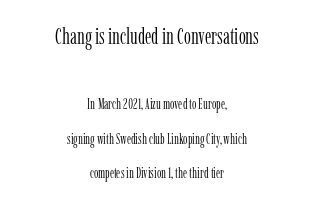
Vertical strokes here are truly vertical. Short and long lines alike share a common midpoint. Heaviness? Minimal to ordinary, like unemphasized prose. Compare the two chunks: the upper has the greater cap height.
